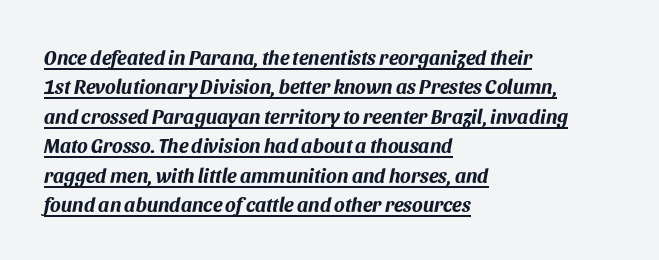
The image shows 20 px bold type, italic (leaning right); set left-aligned, normal line spacing (1.47x), normal letter spacing, underlined.
